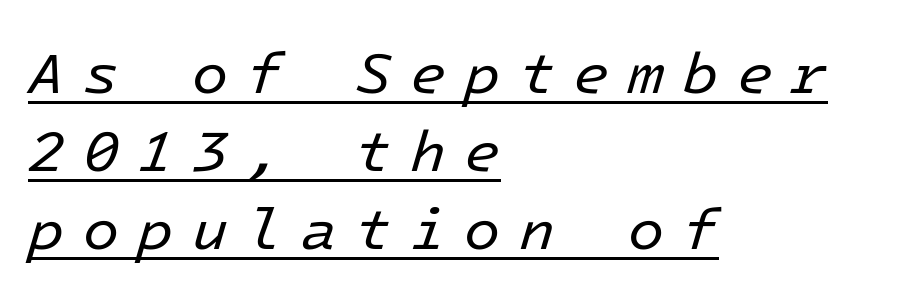
Q: Is the text bold? A: No.
Q: Is the text italic (slanted)? A: Yes, it leans right by about 16 degrees.
Q: Is the text underlined? A: Yes.
Q: How is the paragraph aligned? A: Left-aligned.
Q: Is the spacing between letters normal or unusually wide? A: Unusually wide.
Q: Is the spacing between lines tight, normal or loose? A: Normal.
Q: Width (condensed, normal, or wide)? A: Normal.
Q: Stroke contrast? A: Low.
Q: x-height? A: Medium.
